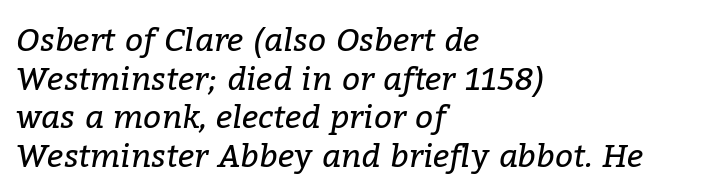
Q: Is the text bold? A: No.
Q: Is the text italic (slanted)? A: Yes, it leans right by about 9 degrees.
Q: Is the typeface a serif or a sans-serif typeface? A: Serif.
Q: Is the text underlined? A: No.
Q: How is the paragraph aligned? A: Left-aligned.
Q: Is the spacing between letters normal or unusually wide? A: Normal.
Q: Width (condensed, normal, or wide)? A: Normal.
Q: Stroke contrast? A: Low.
Q: x-height? A: Medium.
Q: Monospaced? A: No.
